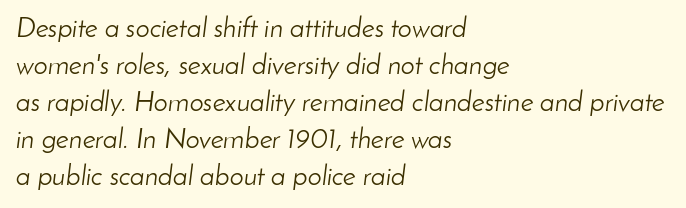
{"italic": "yes", "lean": "right", "slant_degrees": 8, "bold": "no", "weight": "light", "width": "normal", "stroke_contrast": "low", "x_height": "small", "monospaced": "no", "underline": "no", "align": "left", "line_spacing": "normal", "line_spacing_ratio": 1.32, "letter_spacing": "normal", "letter_spacing_em": 0.0, "glyph_px": 28}
